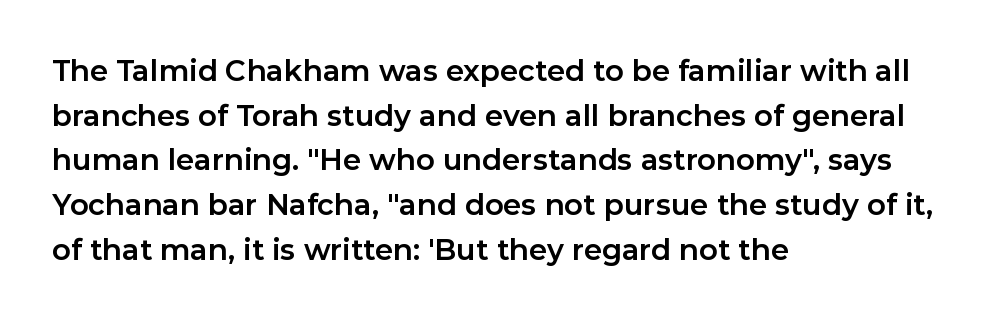
Q: Is the text bold? A: Yes.
Q: Is the text italic (slanted)? A: No, it is upright.
Q: Is the typeface a serif or a sans-serif typeface? A: Sans-serif.
Q: Is the text underlined? A: No.
Q: How is the paragraph aligned? A: Left-aligned.
Q: Is the spacing between letters normal or unusually wide? A: Normal.
Q: Is the spacing between lines tight, normal or loose? A: Normal.
Q: Width (condensed, normal, or wide)? A: Normal.
Q: Stroke contrast? A: Low.
Q: x-height? A: Medium.
Q: Monospaced? A: No.
